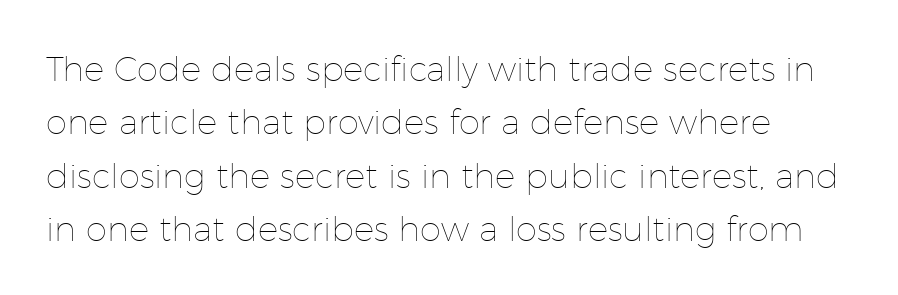
A typesetter would mark this as roman, not italic. Varying glyph widths throughout — classic text-font behaviour. Is there much room between lines? A standard amount, neither cramped nor airy. How are the letters spaced? Ordinarily, with no added tracking. Teacher's note: observe the even left margin — that is flush-left alignment.
